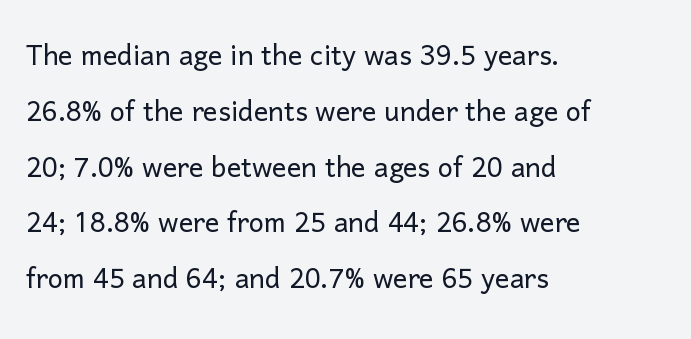
Q: Is the text bold? A: No.
Q: Is the text italic (slanted)? A: No, it is upright.
Q: Is the typeface a serif or a sans-serif typeface? A: Sans-serif.
Q: Is the text underlined? A: No.
Q: How is the paragraph aligned? A: Left-aligned.
Q: Is the spacing between letters normal or unusually wide? A: Normal.
Q: Is the spacing between lines tight, normal or loose? A: Normal.
Q: Width (condensed, normal, or wide)? A: Normal.
Q: Stroke contrast? A: Low.
Q: x-height? A: Medium.
Q: Monospaced? A: No.
